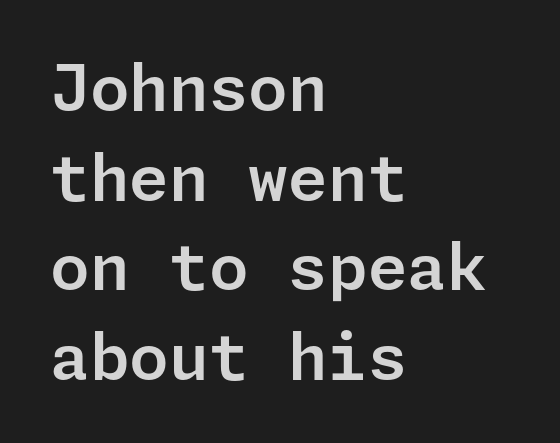
Visually the block forms a straight wall on the left and a jagged coastline on the right. Style check: upright. The font family rendered here belongs to the sans-serif group. Students, observe: this is what conventionally led text looks like. Between one letter and the next there's only the usual sliver of space. Decoration check: the copy has no underline.
